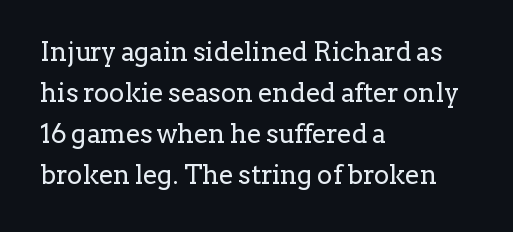
The words here are not underlined. Unbolded letterforms with no extra heft. Quick note: interline space is typical. These lines stack with their left ends in a neat column. Ordinary non-slanted type is in use. Here the glyphs are tracked normally, forming tight word shapes.
